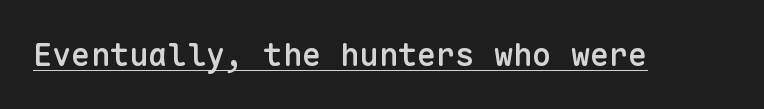
Underlining? Definitely there. Compared with an ordinary text face, these strokes are moderately heavier — a semibold. Here the designer chose a console-style face with uniform glyph widths. You can tell from the bare stems that sans-serif type was used. Ascenders rise straight up at ninety degrees.
